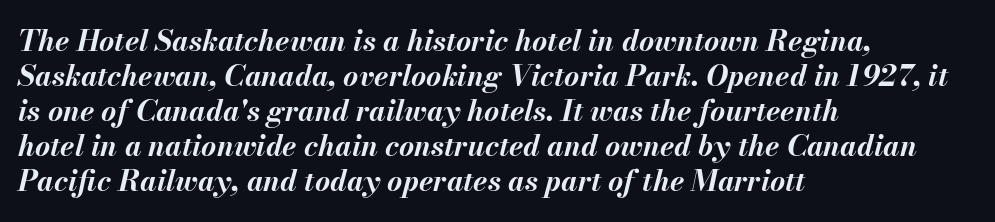
{"italic": "yes", "lean": "right", "slant_degrees": 13, "bold": "yes", "weight": "bold", "width": "normal", "stroke_contrast": "medium", "x_height": "small", "monospaced": "no", "underline": "no", "align": "left", "line_spacing_ratio": 1.21, "letter_spacing": "normal", "letter_spacing_em": 0.0, "glyph_px": 29}
